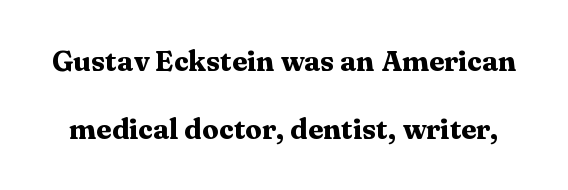
Letter spacing: default. Underlining? Definitely not there. Heft: maximum for text — a bold. The font family rendered here belongs to the serif group.
